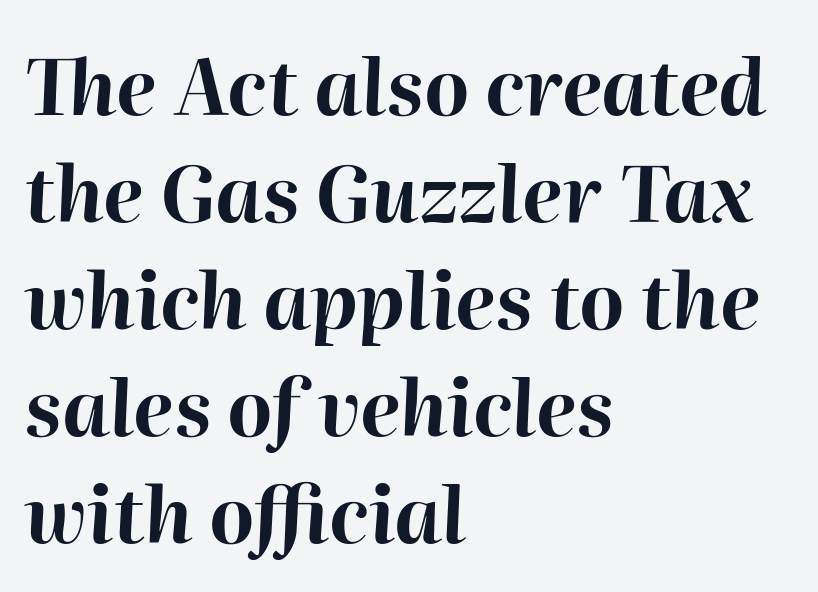
{"italic": "yes", "lean": "right", "slant_degrees": 2, "bold": "yes", "weight": "bold", "width": "normal", "stroke_contrast": "high", "x_height": "medium", "monospaced": "no", "underline": "no", "align": "left", "line_spacing": "normal", "line_spacing_ratio": 1.39, "letter_spacing": "normal", "letter_spacing_em": 0.0, "glyph_px": 77}
